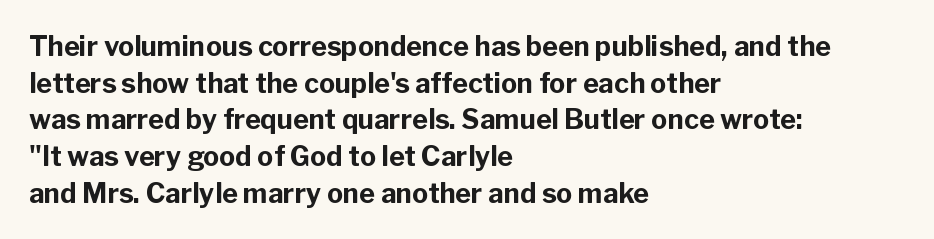
The image shows 27 px bold type, upright; set left-aligned, normal line spacing (1.36x), normal letter spacing, not underlined.
